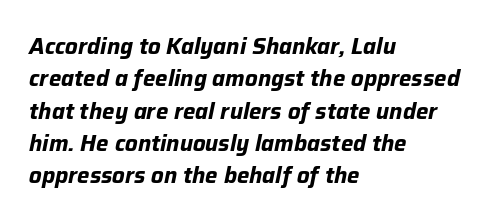
The text block is weighted toward the left margin, trailing off unevenly rightward. Observe the lean: these are italic letterforms. The strip under each line holds only bare page. What weight is shown? A full bold with thick strokes. The type is set solid horizontally, with unmodified tracking. The designer left line spacing at the default.
